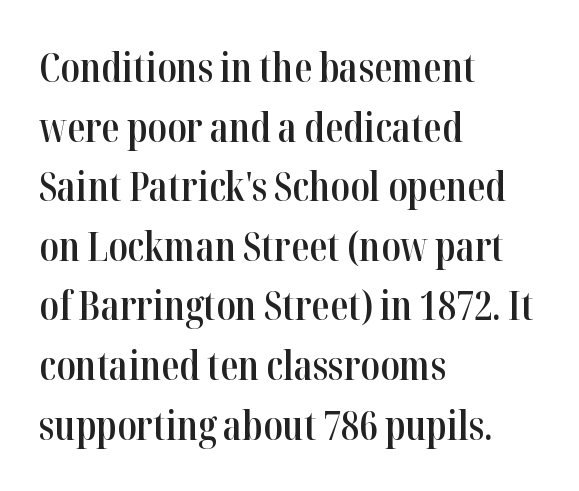
Q: Is the text bold? A: Semi-bold.
Q: Is the text italic (slanted)? A: No, it is upright.
Q: Is the typeface a serif or a sans-serif typeface? A: Serif.
Q: Is the text underlined? A: No.
Q: How is the paragraph aligned? A: Left-aligned.
Q: Is the spacing between letters normal or unusually wide? A: Normal.
Q: Is the spacing between lines tight, normal or loose? A: Normal.
Q: Width (condensed, normal, or wide)? A: Condensed.
Q: Stroke contrast? A: High.
Q: x-height? A: Medium.
Q: Monospaced? A: No.
